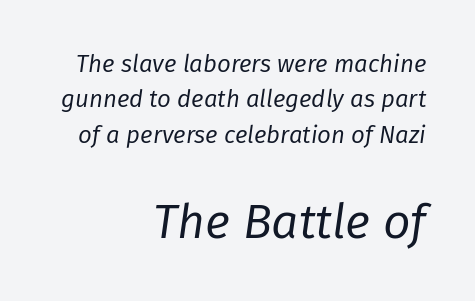
The image shows 48 px regular-weight type, italic (leaning right); set right-aligned, normal line spacing (1.47x), normal letter spacing, not underlined; the second (bottom) block is 2.0x larger; low stroke contrast and a medium x-height.
